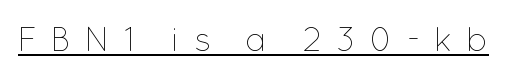
The image shows 34 px thin type, upright; set unusually wide letter spacing (+0.38 em), underlined; low stroke contrast and a medium x-height.
